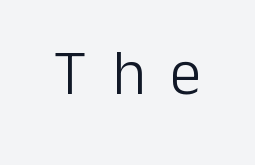
{"serif": "no", "italic": "no", "bold": "no", "weight": "light", "width": "normal", "stroke_contrast": "low", "x_height": "medium", "monospaced": "no", "underline": "no", "letter_spacing": "wide", "letter_spacing_em": 0.39, "glyph_px": 64}
